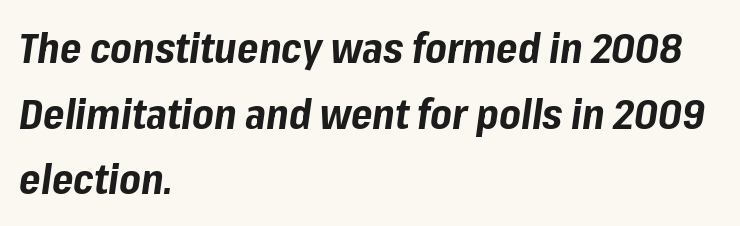
Proportional: the letters do not fall into vertical columns. Stroke thickness is high; the sample reads as a true bold. The gaps between neighbouring characters are ordinary and unremarkable. Lines of text with bare space underneath. Characters are canted at an angle relative to the baseline's perpendicular.
